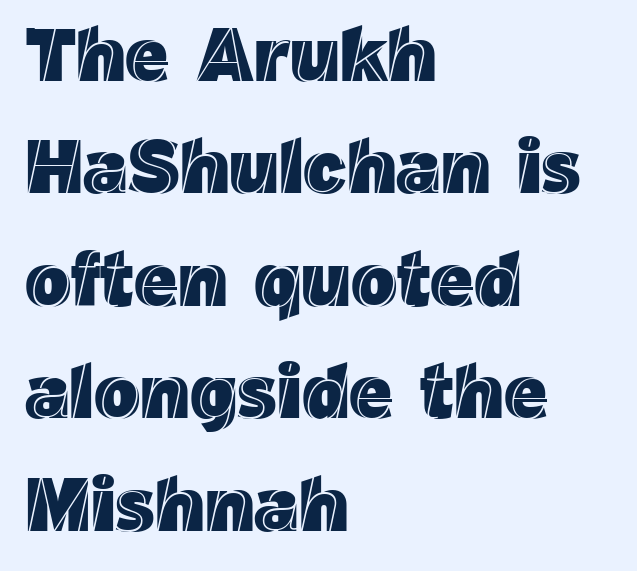
If you drew a line through each stem, it would be perfectly vertical. Check the space under the baseline: it is left empty. Think of a printed novel: that variable character pitch is what you see here. Caption: multi-line text, flush left, ragged right. Interline gaps are of average width in this sample.
